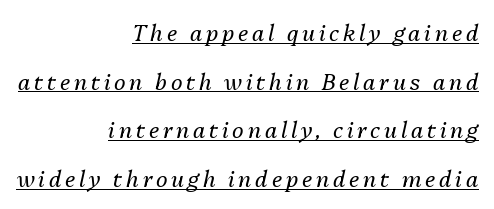
{"italic": "yes", "lean": "right", "slant_degrees": 13, "bold": "no", "underline": "yes", "align": "right", "line_spacing": "loose", "line_spacing_ratio": 2.21, "glyph_px": 22}
